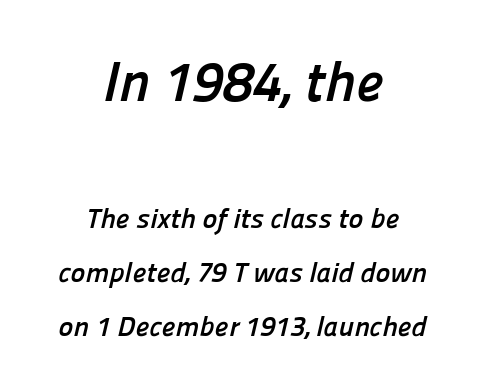
The image shows 56 px semibold sans-serif type; set centered, loose line spacing (1.93x), normal letter spacing, not underlined; the first (top) block is 2.0x larger; low stroke contrast and a medium x-height.
